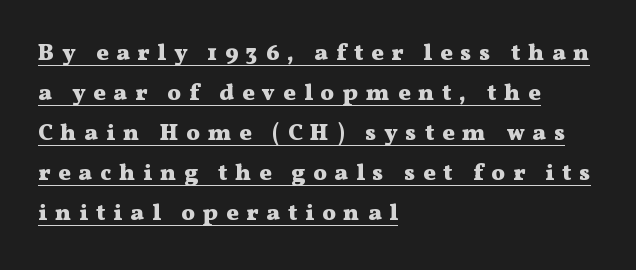
{"italic": "no", "bold": "yes", "underline": "yes", "align": "left", "line_spacing_ratio": 1.74, "letter_spacing": "wide", "letter_spacing_em": 0.34, "glyph_px": 23}
